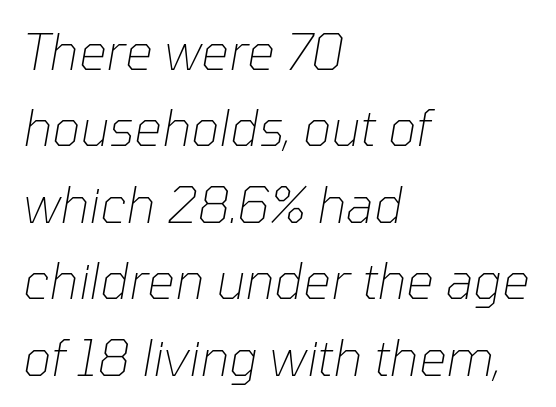
Letter spacing: default. Here the designer chose a conventional face with non-uniform glyph widths. The letters are slanted; this is an italic face. Compared with typical paragraphs, the rows here are spaced about the same. Is the block centered? No — it sits flush against the left margin. Words float on clear page, feet unadorned.
